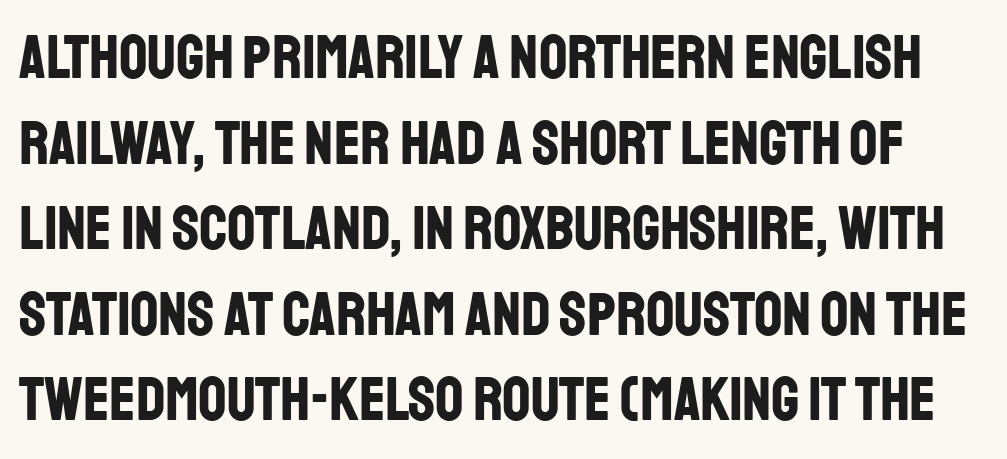
The letterforms sit shoulder to shoulder at normal distance. This rendering employs a face without finishing strokes, i.e., a sans-serif. The lines sit at an ordinary, default distance from one another. Students, this is bold: see how much ink each stroke carries. Italic: no, the glyphs are upright roman. The foot of each line stays bare and open.
